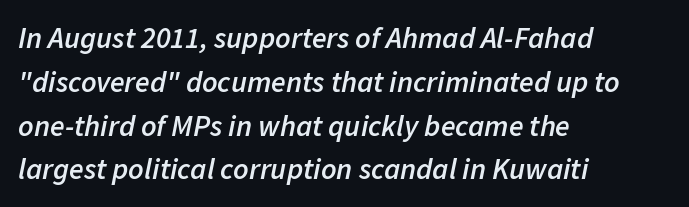
Q: Is the text bold? A: Semi-bold.
Q: Is the text italic (slanted)? A: Yes, it leans right by about 11 degrees.
Q: Is the text underlined? A: No.
Q: How is the paragraph aligned? A: Left-aligned.
Q: Is the spacing between letters normal or unusually wide? A: Normal.
Q: Is the spacing between lines tight, normal or loose? A: Normal.
Q: Width (condensed, normal, or wide)? A: Normal.
Q: Stroke contrast? A: Low.
Q: x-height? A: Medium.
Q: Monospaced? A: No.
